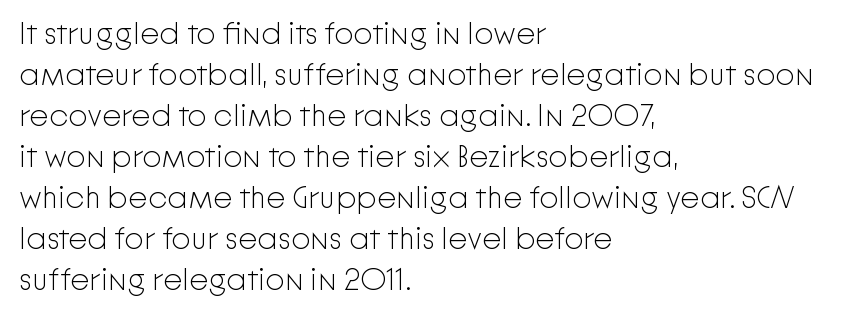
Q: Is the text bold? A: No.
Q: Is the text italic (slanted)? A: No, it is upright.
Q: Is the typeface a serif or a sans-serif typeface? A: Sans-serif.
Q: Is the text underlined? A: No.
Q: How is the paragraph aligned? A: Left-aligned.
Q: Is the spacing between letters normal or unusually wide? A: Normal.
Q: Is the spacing between lines tight, normal or loose? A: Normal.
Q: Width (condensed, normal, or wide)? A: Normal.
Q: Stroke contrast? A: Low.
Q: x-height? A: Medium.
Q: Monospaced? A: No.
